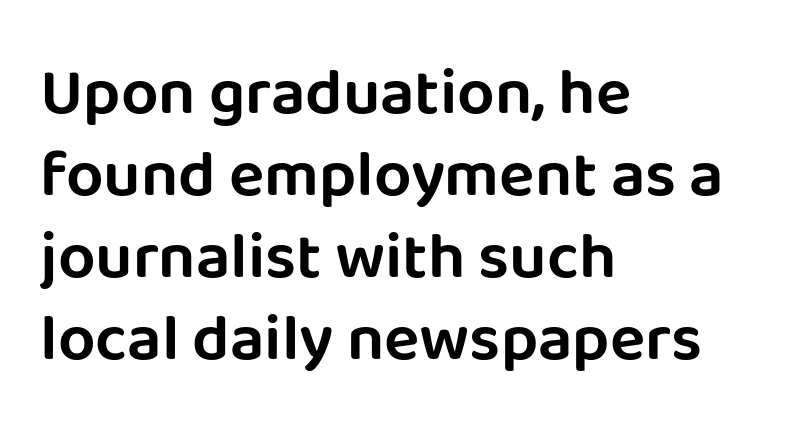
{"serif": "no", "italic": "no", "width": "normal", "stroke_contrast": "low", "x_height": "large", "monospaced": "no", "underline": "no", "align": "left", "line_spacing_ratio": 1.24, "letter_spacing": "normal", "letter_spacing_em": 0.0, "glyph_px": 66}
